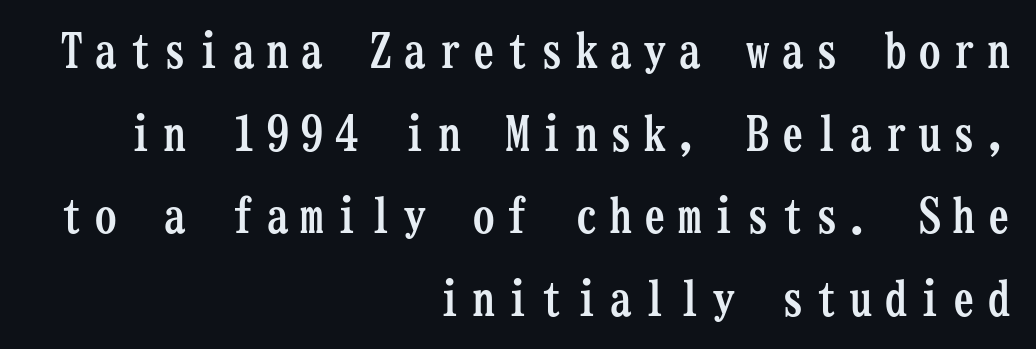
{"serif": "yes", "italic": "no", "bold": "yes", "weight": "semibold", "width": "condensed", "stroke_contrast": "low", "x_height": "medium", "monospaced": "yes", "underline": "no", "align": "right", "line_spacing_ratio": 1.76, "letter_spacing": "wide", "letter_spacing_em": 0.23, "glyph_px": 47}
